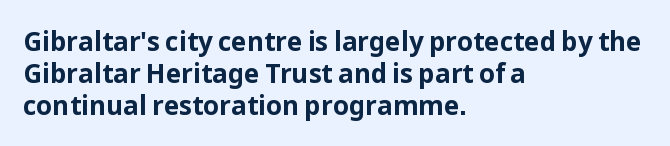
Alignment: flush left. A clean baseline with only descenders dipping below it. Vertical strokes here are truly vertical. Every letter is thick-stroked: bold, no question. A typesetter would call this zero additional tracking.
